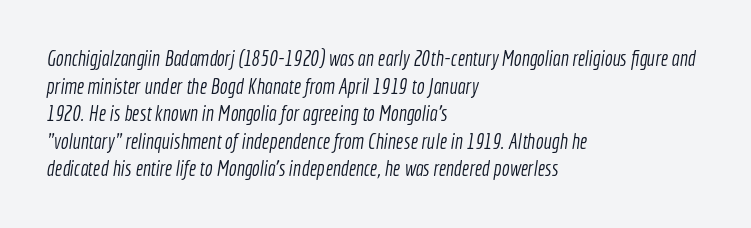
Q: Is the text bold? A: No.
Q: Is the text underlined? A: No.
Q: How is the paragraph aligned? A: Left-aligned.
Q: Is the spacing between letters normal or unusually wide? A: Normal.
Q: Is the spacing between lines tight, normal or loose? A: Normal.
